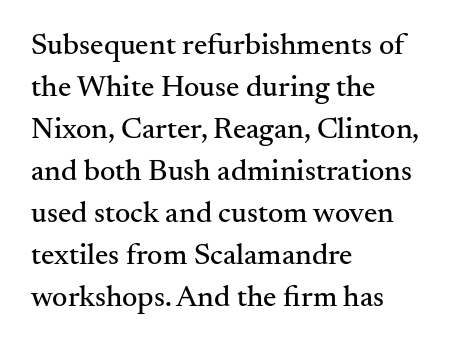
{"serif": "yes", "italic": "no", "width": "normal", "stroke_contrast": "medium", "x_height": "small", "monospaced": "no", "underline": "no", "align": "left", "line_spacing": "normal", "line_spacing_ratio": 1.4, "letter_spacing": "normal", "letter_spacing_em": 0.0, "glyph_px": 30}
